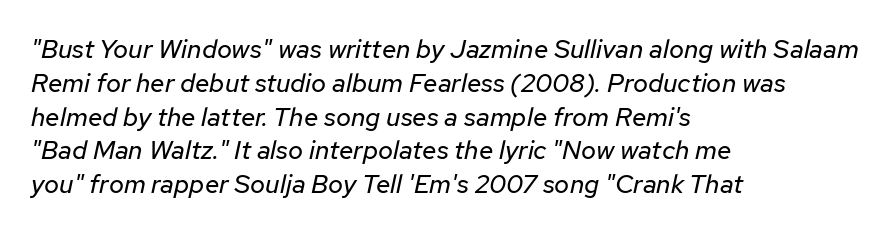
The image shows 26 px text type, italic (leaning right); set left-aligned, normal line spacing (1.3x), normal letter spacing, not underlined.
